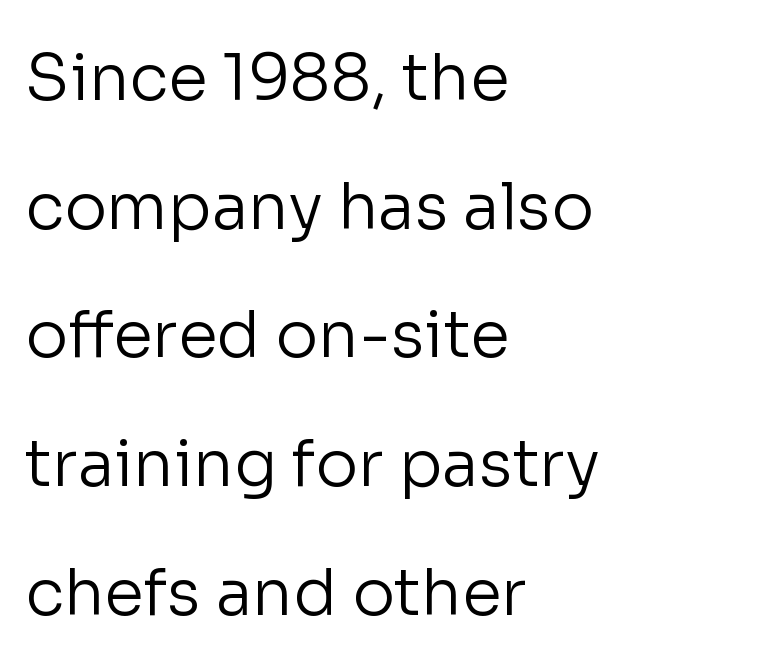
Q: Is the text bold? A: No.
Q: Is the text italic (slanted)? A: No, it is upright.
Q: Is the typeface a serif or a sans-serif typeface? A: Sans-serif.
Q: Is the text underlined? A: No.
Q: How is the paragraph aligned? A: Left-aligned.
Q: Is the spacing between letters normal or unusually wide? A: Normal.
Q: Is the spacing between lines tight, normal or loose? A: Loose.
Q: Width (condensed, normal, or wide)? A: Normal.
Q: Stroke contrast? A: Low.
Q: x-height? A: Medium.
Q: Monospaced? A: No.
